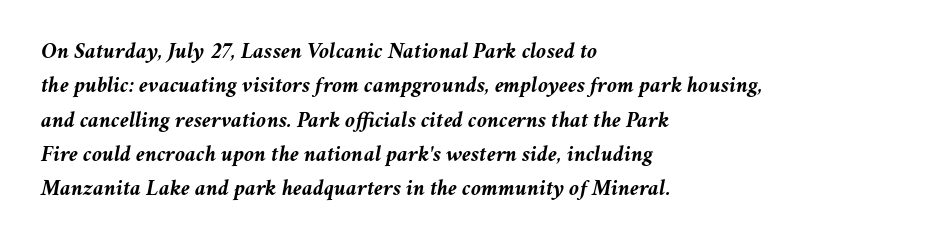
The font is running at its bold setting. Reading down the block, your eye returns to a fixed left position each line. Tall strokes in this sample are angled rather than plumb. No extra tracking has been applied to these lines.
